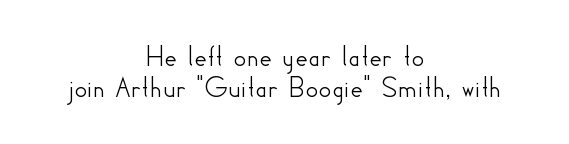
The lettering holds an erect, upright posture throughout. There is no visible air inserted between adjacent glyphs. Plain, unruled lines of type. Line spacing here is tight.
